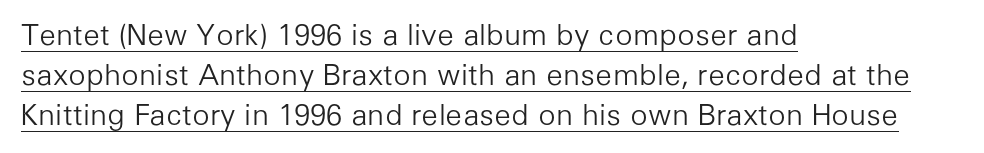
Tracking here is standard; glyphs follow each other at the usual distance. Compared with a typical body face, this is equally light or lighter still. Designer's note — italics off, roman on. Think of a printed novel: that variable character pitch is what you see here. The face used here is a sans, in the tradition of grotesques and geometrics. Somebody hit Ctrl+U on this one — the words are underlined.
